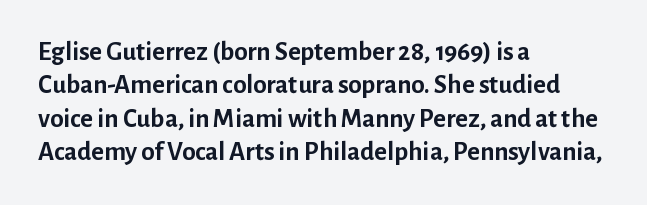
{"italic": "no", "bold": "yes", "underline": "no", "align": "left", "line_spacing_ratio": 1.24, "letter_spacing": "normal", "letter_spacing_em": 0.0, "glyph_px": 27}
